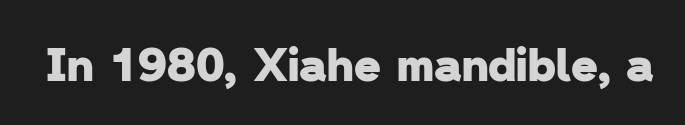
Letters rest on an invisible, unmarked baseline. Typesetter's note: full bold, strokes at maximum text heaviness. Varying glyph widths throughout — classic text-font behaviour. Short note: letters normally spaced. To sum up the face: it is a sans, with no serifs.
